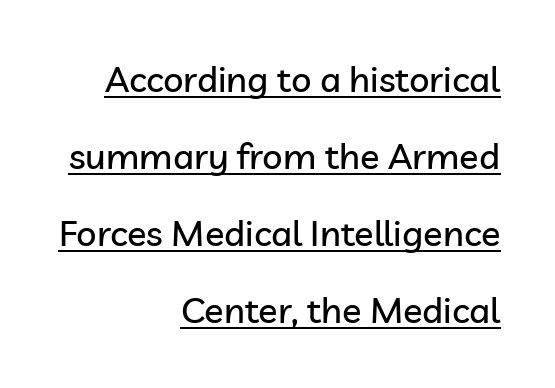
The image shows 36 px sans-serif type, upright; set right-aligned, loose line spacing (2.14x), normal letter spacing, underlined; low stroke contrast and a medium x-height.
